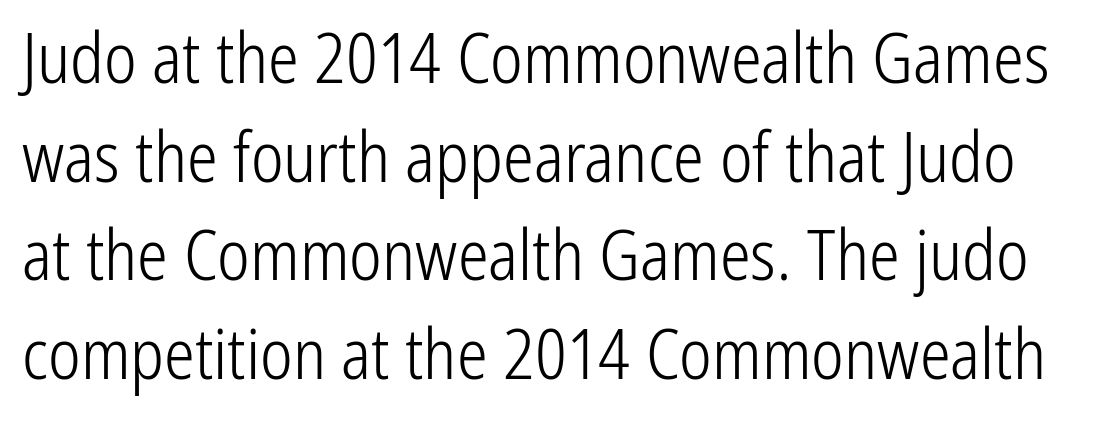
{"serif": "no", "italic": "no", "bold": "no", "weight": "light", "width": "condensed", "stroke_contrast": "low", "x_height": "medium", "monospaced": "no", "underline": "no", "line_spacing": "normal", "line_spacing_ratio": 1.43, "letter_spacing": "normal", "letter_spacing_em": 0.0, "glyph_px": 69}
